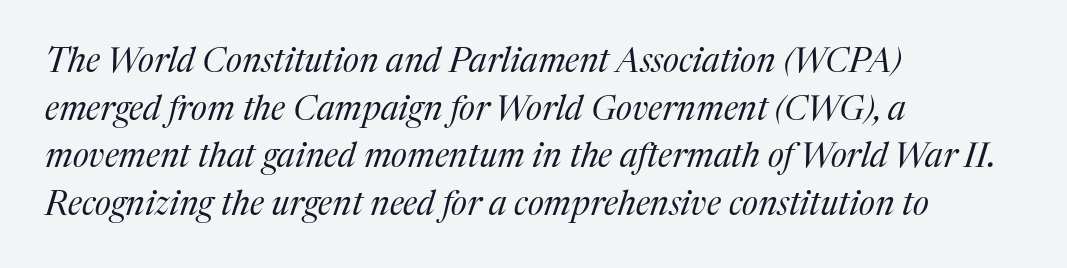
{"serif": "yes", "italic": "yes", "lean": "right", "slant_degrees": 17, "bold": "no", "weight": "regular", "width": "normal", "stroke_contrast": "medium", "x_height": "medium", "monospaced": "no", "underline": "no", "align": "left", "line_spacing": "normal", "line_spacing_ratio": 1.4, "letter_spacing": "normal", "letter_spacing_em": 0.0, "glyph_px": 34}
